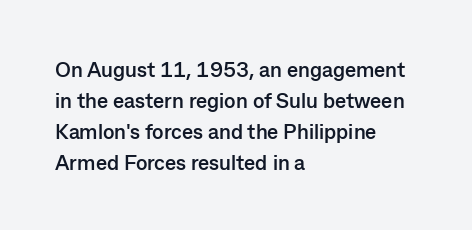
The image shows 21 px bold type, upright; set left-aligned, normal line spacing (1.47x), normal letter spacing, not underlined.
